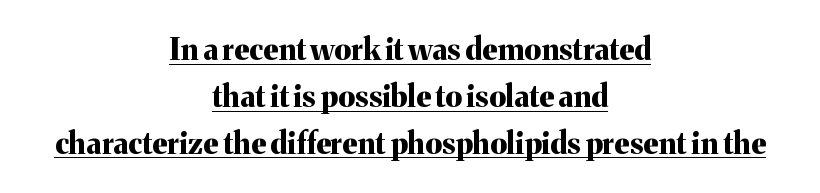
The image shows 30 px bold serif type, upright; set centered, normal line spacing (1.56x), normal letter spacing, underlined; medium stroke contrast and a medium x-height.
